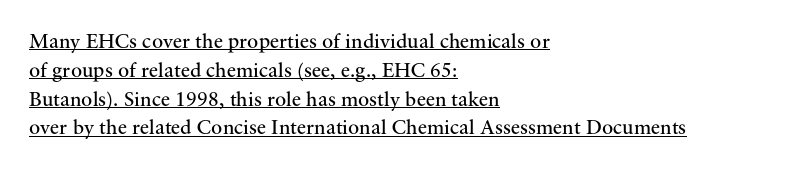
The image shows 21 px text type, upright; set left-aligned, normal line spacing (1.37x), normal letter spacing, underlined.
